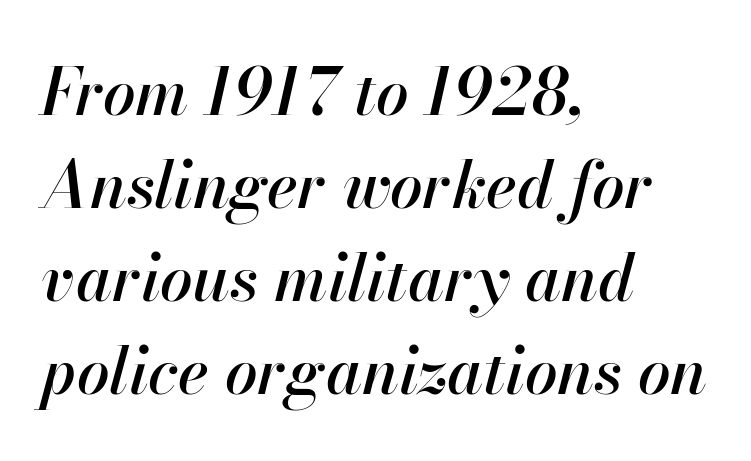
The image shows 65 px text type, italic (leaning right); set left-aligned, normal line spacing (1.43x), normal letter spacing, not underlined; high stroke contrast and a small x-height.
